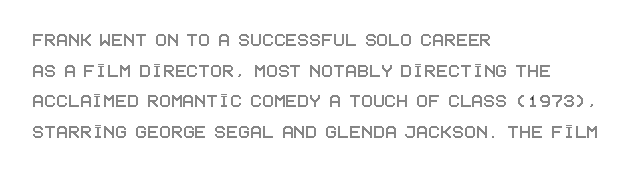
If you drew a line through each stem, it would be perfectly vertical. Honestly, the letter spacing is just normal — you wouldn't notice it. The words here are not underlined. Notice how the passage keeps a crisp vertical edge on the left only. Interline gaps are of average width in this sample.
